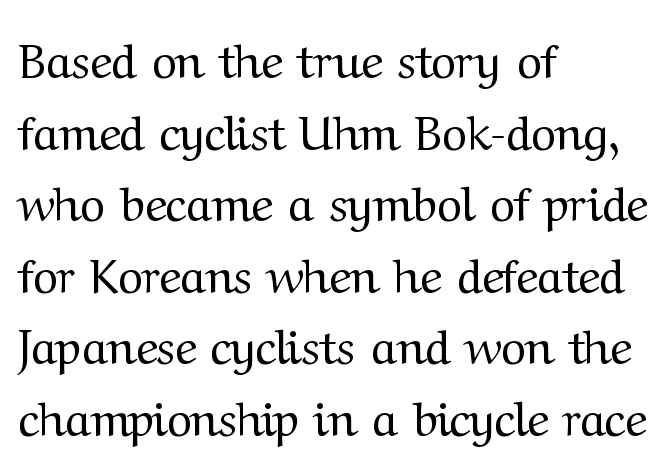
The image shows 48 px regular-weight serif type, upright; set left-aligned, normal line spacing (1.49x), normal letter spacing, not underlined; medium stroke contrast and a medium x-height.
